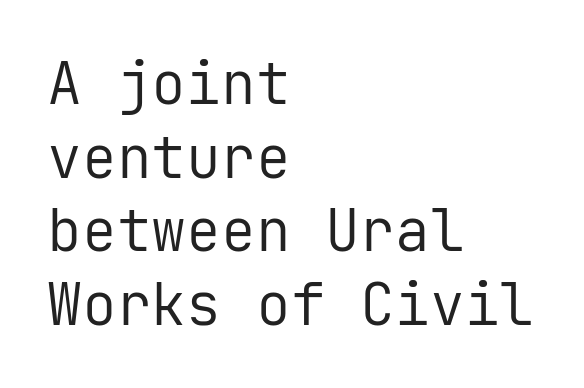
The image shows 58 px regular-weight sans-serif type, upright, monospaced; set left-aligned, normal line spacing (1.27x), normal letter spacing, not underlined; low stroke contrast and a medium x-height.
